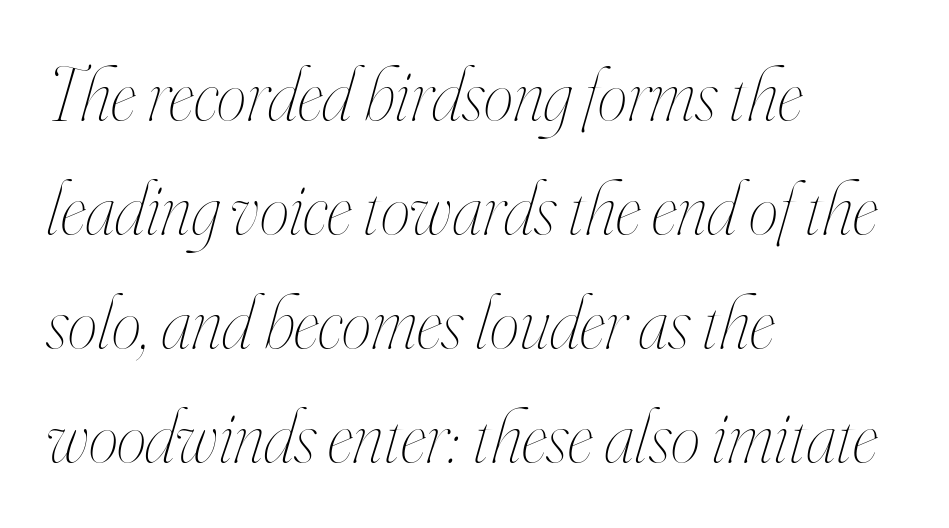
Q: Is the text bold? A: No.
Q: Is the text italic (slanted)? A: Yes, it leans right by about 16 degrees.
Q: Is the text underlined? A: No.
Q: How is the paragraph aligned? A: Left-aligned.
Q: Is the spacing between letters normal or unusually wide? A: Normal.
Q: Is the spacing between lines tight, normal or loose? A: Normal.
Q: Width (condensed, normal, or wide)? A: Condensed.
Q: Stroke contrast? A: High.
Q: x-height? A: Small.
Q: Monospaced? A: No.
